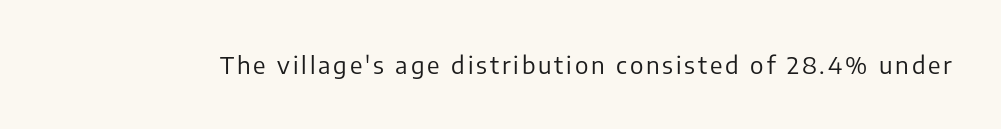
The image shows 24 px text type, upright; set not underlined.
